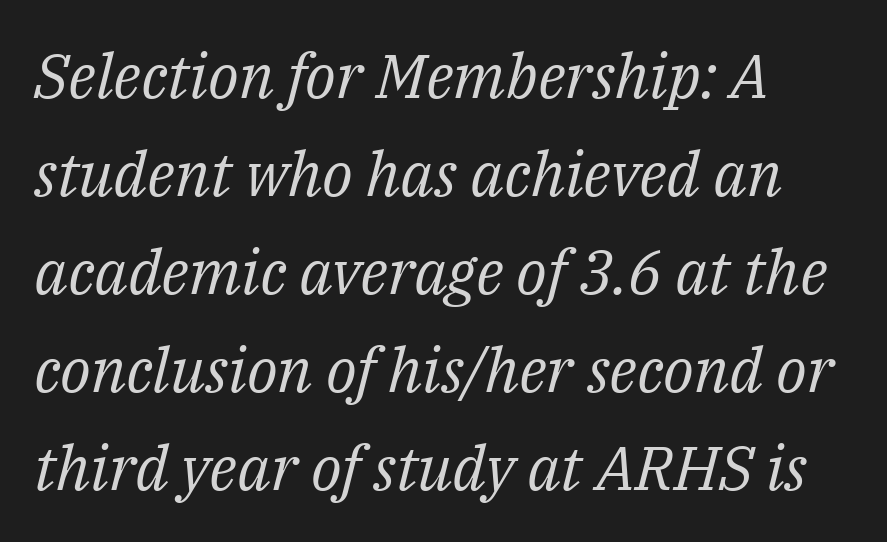
Q: Is the text bold? A: No.
Q: Is the text italic (slanted)? A: Yes, it leans right by about 14 degrees.
Q: Is the typeface a serif or a sans-serif typeface? A: Serif.
Q: Is the text underlined? A: No.
Q: How is the paragraph aligned? A: Left-aligned.
Q: Is the spacing between letters normal or unusually wide? A: Normal.
Q: Is the spacing between lines tight, normal or loose? A: Normal.
Q: Width (condensed, normal, or wide)? A: Normal.
Q: Stroke contrast? A: Medium.
Q: x-height? A: Medium.
Q: Monospaced? A: No.
